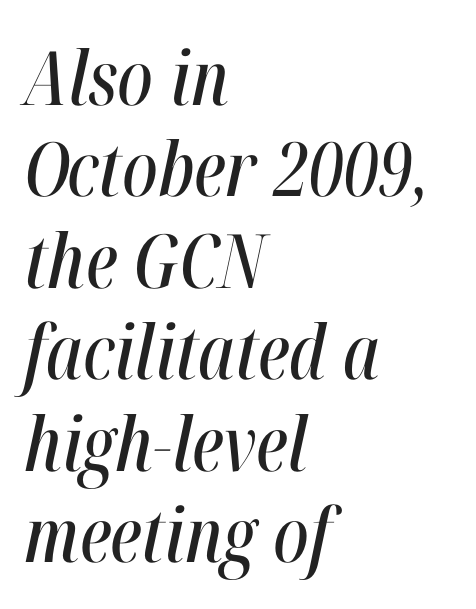
The image shows 75 px condensed type, italic (leaning right); set left-aligned, line spacing 1.22x, normal letter spacing, not underlined; high stroke contrast and a medium x-height.
